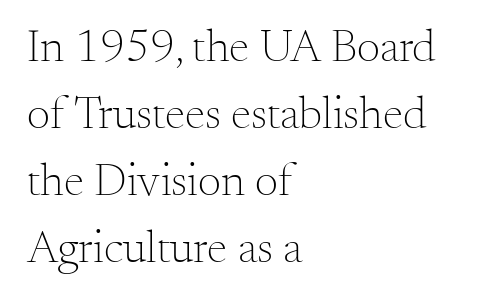
Only glyphs here, with clear space below each row. The ragged edge is on the right, which tells us the setting is flush left. Nobody touched the tracking dial on this one. Summary of weight: not heavy and not bold. Nope, not italic — everything's standing straight. Classification — serif.
